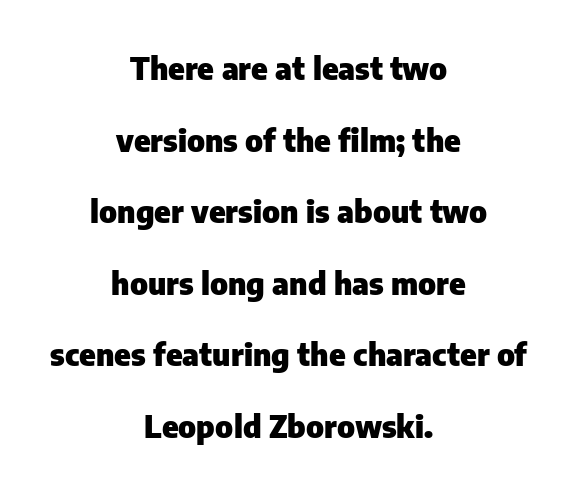
Q: Is the text bold? A: Yes.
Q: Is the text italic (slanted)? A: No, it is upright.
Q: Is the typeface a serif or a sans-serif typeface? A: Sans-serif.
Q: Is the text underlined? A: No.
Q: How is the paragraph aligned? A: Centered.
Q: Is the spacing between letters normal or unusually wide? A: Normal.
Q: Is the spacing between lines tight, normal or loose? A: Loose.
Q: Width (condensed, normal, or wide)? A: Normal.
Q: Stroke contrast? A: Low.
Q: x-height? A: Medium.
Q: Monospaced? A: No.
